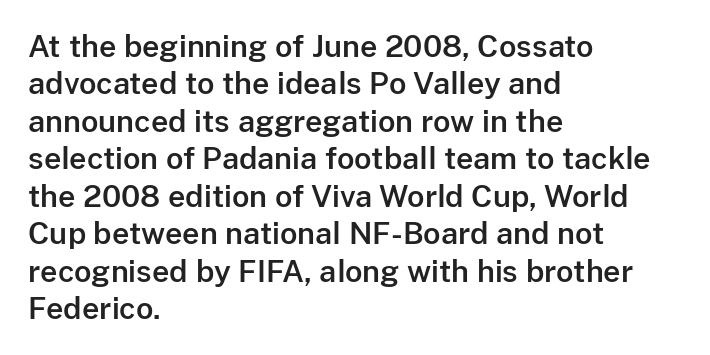
The image shows 30 px sans-serif type, upright; set left-aligned, normal line spacing (1.25x), normal letter spacing, not underlined; low stroke contrast and a medium x-height.
